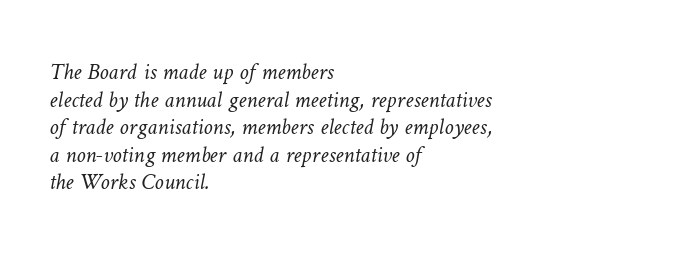
The lines in this sample share a left origin and differ only in where they stop. Nothing heavy about these letters — not bold at all. There is no visible air inserted between adjacent glyphs. Any mark beneath the type? The region is blank.
